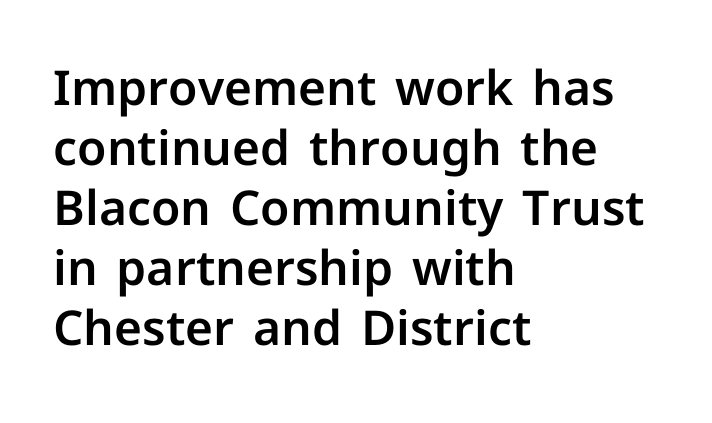
The image shows 48 px sans-serif type, upright; set left-aligned, normal line spacing (1.25x), normal letter spacing, not underlined; low stroke contrast and a medium x-height.
